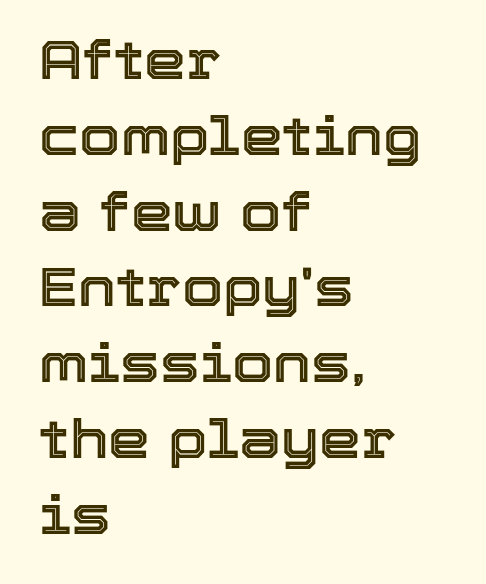
Q: Is the text italic (slanted)? A: No, it is upright.
Q: Is the text underlined? A: No.
Q: How is the paragraph aligned? A: Left-aligned.
Q: Is the spacing between letters normal or unusually wide? A: Normal.
Q: Is the spacing between lines tight, normal or loose? A: Normal.
Q: Width (condensed, normal, or wide)? A: Normal.
Q: x-height? A: Medium.
Q: Monospaced? A: No.
